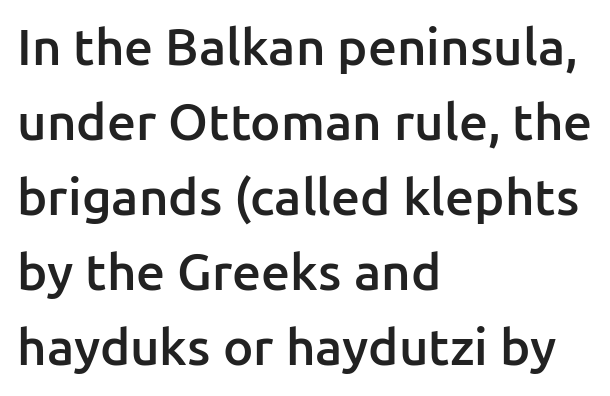
The image shows 51 px semibold sans-serif type, upright; set left-aligned, normal line spacing (1.47x), normal letter spacing, not underlined; low stroke contrast and a medium x-height.
